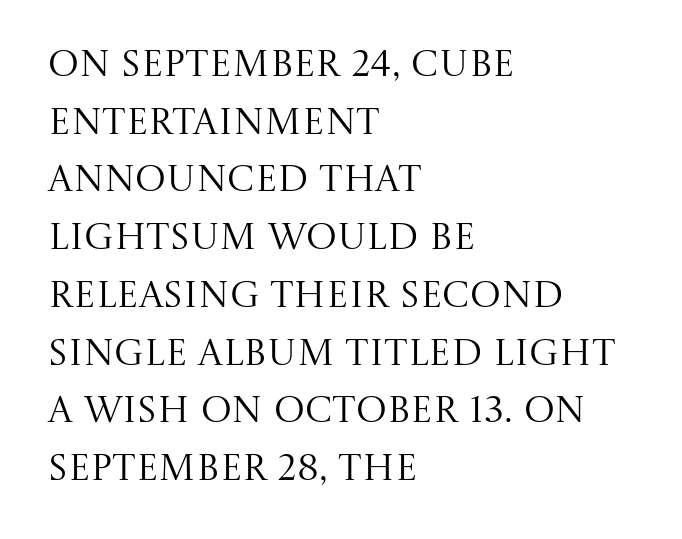
The image shows 37 px regular-weight serif type, upright; set left-aligned, normal line spacing (1.56x), normal letter spacing, not underlined; medium stroke contrast and a large x-height.
